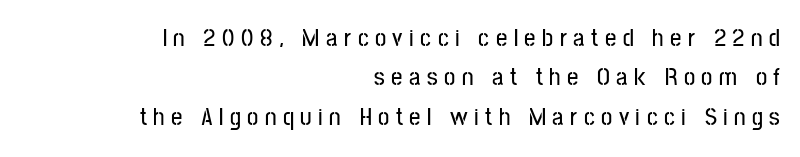
The line-height multiplier appears to be the usual default. This is the regular roman posture of the typeface. Just letters on the line, the space beneath them empty. Leftover space on each line is placed entirely before the opening word. You could only call the tracking loose — the letters float apart.
